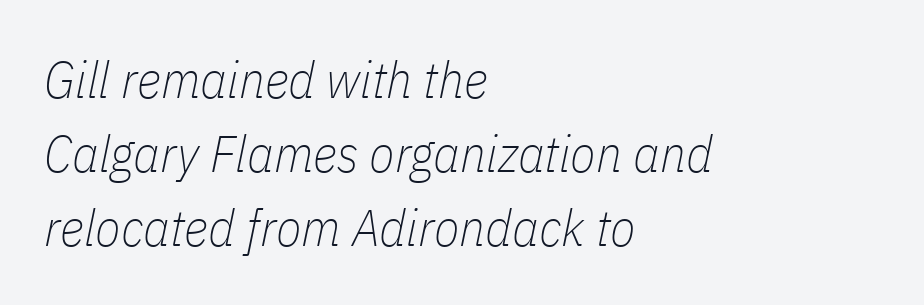
Line beginnings align vertically; line endings do not. Students, observe: this is what conventionally led text looks like. Weight: in the light-to-regular range. Style check: oblique. A clean baseline with only descenders dipping below it. Note the varied advance widths — an 'i' is clearly narrower than an 'm'.
